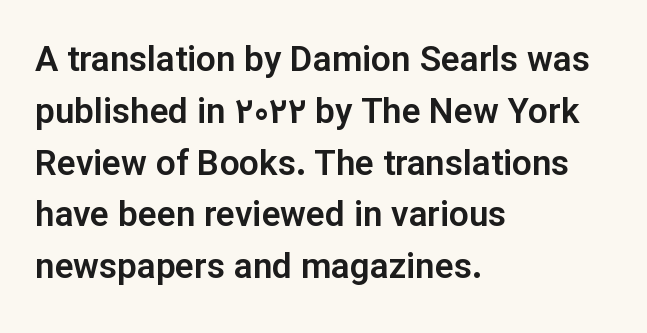
Q: Is the text italic (slanted)? A: No, it is upright.
Q: Is the typeface a serif or a sans-serif typeface? A: Sans-serif.
Q: Is the text underlined? A: No.
Q: How is the paragraph aligned? A: Left-aligned.
Q: Is the spacing between letters normal or unusually wide? A: Normal.
Q: Is the spacing between lines tight, normal or loose? A: Normal.
Q: Width (condensed, normal, or wide)? A: Normal.
Q: Stroke contrast? A: Low.
Q: x-height? A: Medium.
Q: Monospaced? A: No.
